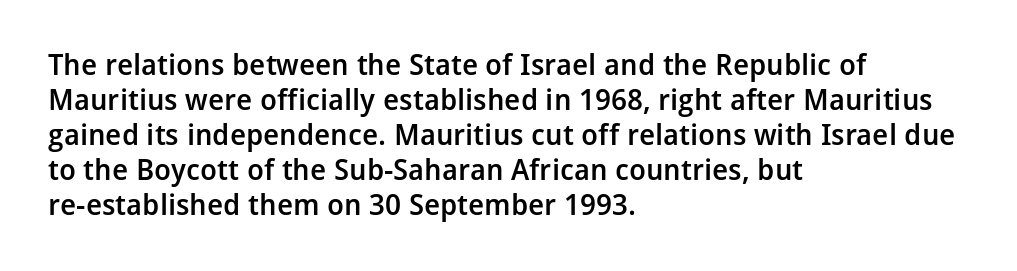
In terms of letterspacing, this is plain default setting. Looks like regular typesetting: each glyph gets only the width it needs. This sample uses a sans-serif face. The specimen reads as upright at a glance. Typeset ragged right — the left edge is the straight one. Type without underlining.
